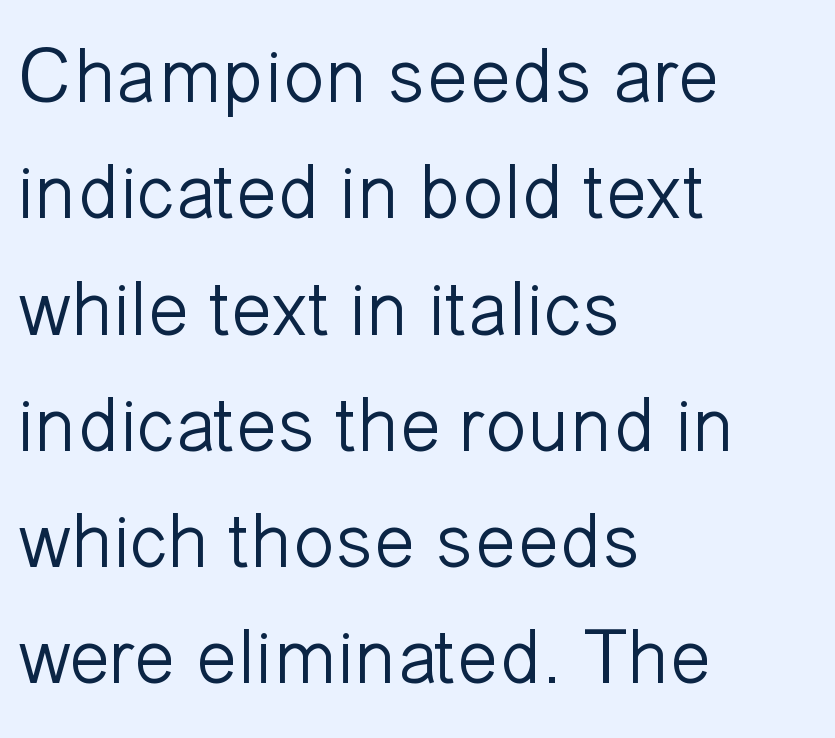
Q: Is the text bold? A: No.
Q: Is the text italic (slanted)? A: No, it is upright.
Q: Is the typeface a serif or a sans-serif typeface? A: Sans-serif.
Q: Is the text underlined? A: No.
Q: How is the paragraph aligned? A: Left-aligned.
Q: Is the spacing between letters normal or unusually wide? A: Normal.
Q: Is the spacing between lines tight, normal or loose? A: Normal.
Q: Width (condensed, normal, or wide)? A: Normal.
Q: Stroke contrast? A: Low.
Q: x-height? A: Medium.
Q: Monospaced? A: No.
